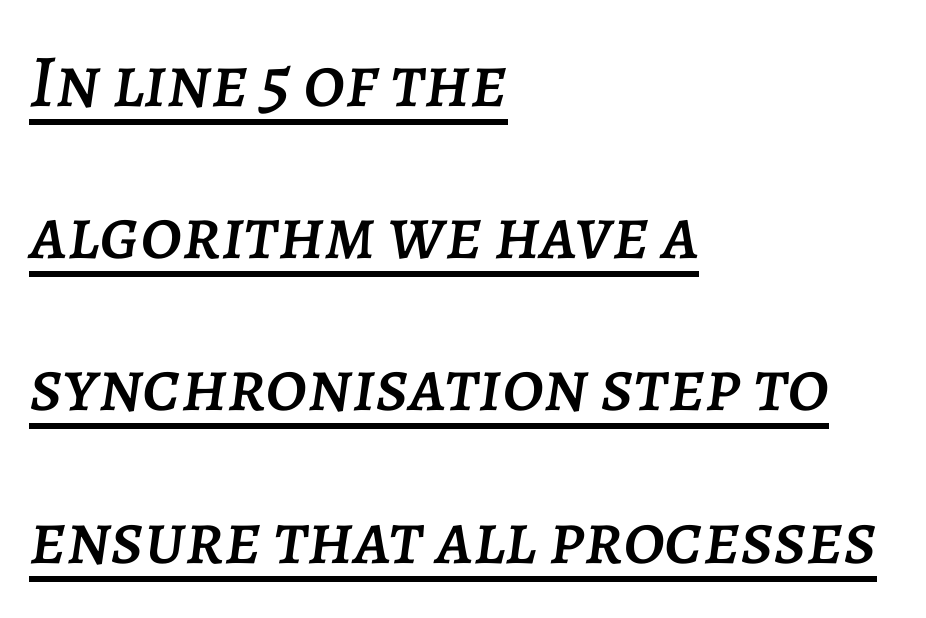
The text carries the slant typical of an italic or oblique font. Check the space under the baseline: a stroke is drawn there. The rendering keeps characters at their native spacing. The rag falls on the right side of this text block. Looks like regular typesetting: each glyph gets only the width it needs. The block of text is sparse from top to bottom, with ample space between rows.
